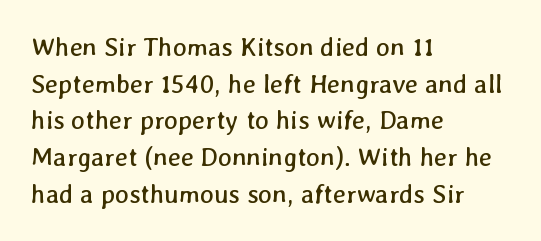
{"bold": "no", "underline": "no", "align": "left", "line_spacing": "normal", "line_spacing_ratio": 1.41, "letter_spacing": "normal", "letter_spacing_em": 0.0, "glyph_px": 26}
